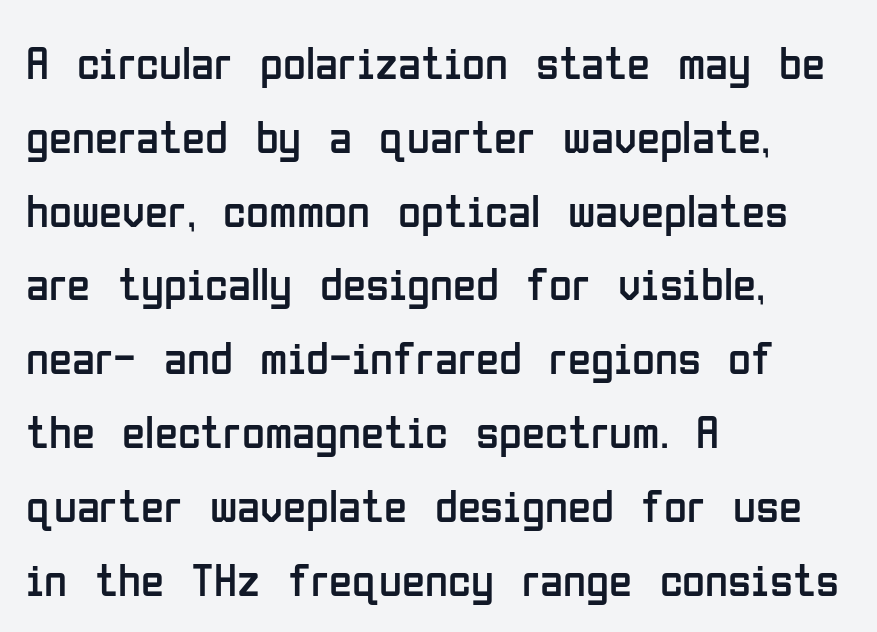
Posture: upright roman. The designer went with a sans here, leaving each stem footless. The passage shown is not bold in any degree. The passage is arranged the way most books set body copy — flush left. Normally led — the rows are evenly, conventionally spaced. The passage shown is typed in a proportional face where columns would drift.
